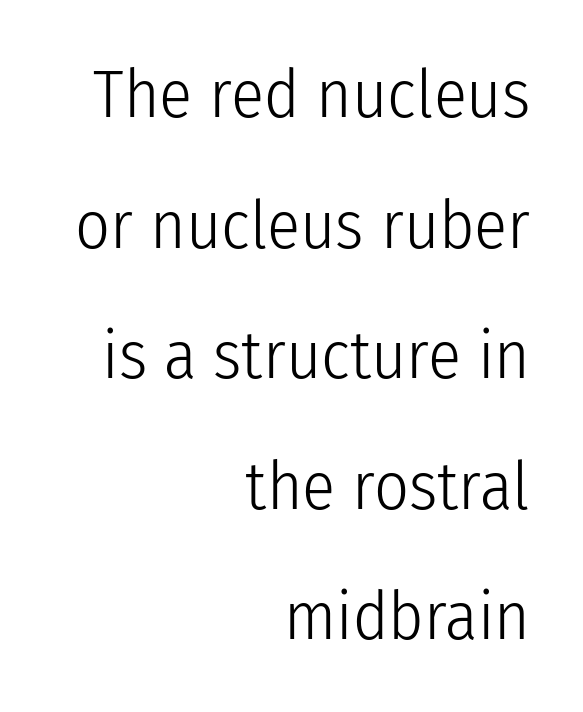
{"serif": "no", "italic": "no", "bold": "no", "weight": "light", "width": "condensed", "stroke_contrast": "low", "x_height": "medium", "monospaced": "no", "underline": "no", "align": "right", "line_spacing": "loose", "line_spacing_ratio": 1.92, "letter_spacing": "normal", "letter_spacing_em": 0.0, "glyph_px": 68}
